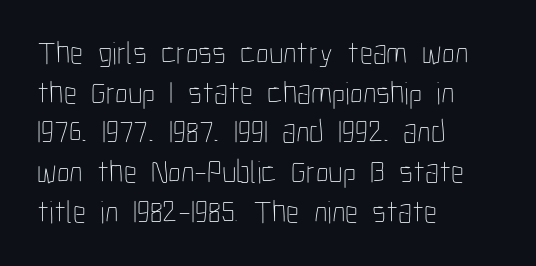
The image shows 32 px thin, condensed type, upright; set left-aligned, line spacing 1.24x, normal letter spacing, not underlined; low stroke contrast and a medium x-height.
